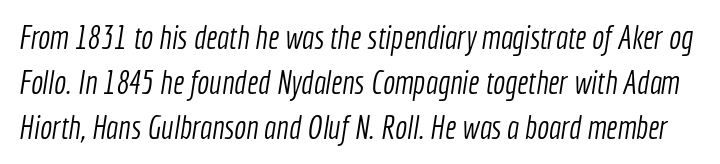
{"serif": "no", "bold": "no", "weight": "light", "width": "condensed", "x_height": "medium", "monospaced": "no", "underline": "no", "line_spacing": "normal", "line_spacing_ratio": 1.4, "letter_spacing": "normal", "letter_spacing_em": 0.0, "glyph_px": 32}
